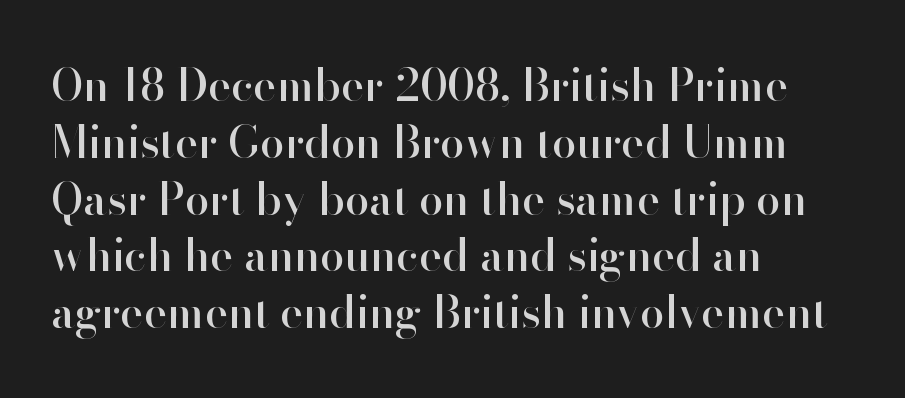
{"serif": "no", "italic": "no", "width": "normal", "stroke_contrast": "high", "x_height": "small", "monospaced": "no", "underline": "no", "align": "left", "line_spacing": "normal", "line_spacing_ratio": 1.29, "letter_spacing": "normal", "letter_spacing_em": 0.0, "glyph_px": 44}
